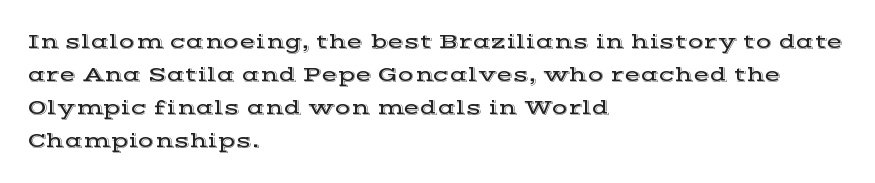
Do the letters lean? They stand straight. You could call the tracking neutral — neither tight nor loose. The passage shown is not underscored anywhere. The ragged edge is on the right, which tells us the setting is flush left. Students, observe: this is what conventionally led text looks like.
